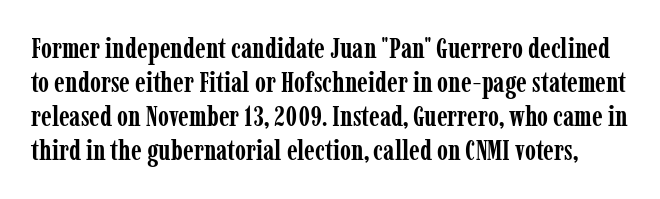
Q: Is the text bold? A: Yes.
Q: Is the text italic (slanted)? A: No, it is upright.
Q: Is the typeface a serif or a sans-serif typeface? A: Serif.
Q: Is the text underlined? A: No.
Q: Is the spacing between letters normal or unusually wide? A: Normal.
Q: Width (condensed, normal, or wide)? A: Condensed.
Q: Stroke contrast? A: Low.
Q: x-height? A: Medium.
Q: Monospaced? A: No.
